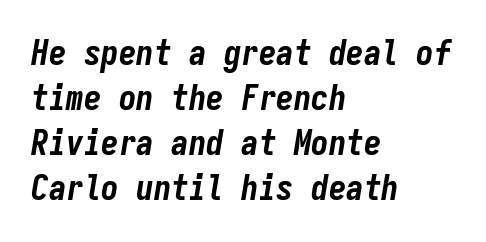
{"italic": "yes", "lean": "right", "slant_degrees": 9, "bold": "yes", "weight": "bold", "width": "condensed", "stroke_contrast": "low", "x_height": "medium", "monospaced": "yes", "underline": "no", "align": "left", "line_spacing": "normal", "line_spacing_ratio": 1.29, "letter_spacing": "normal", "letter_spacing_em": 0.0, "glyph_px": 35}
